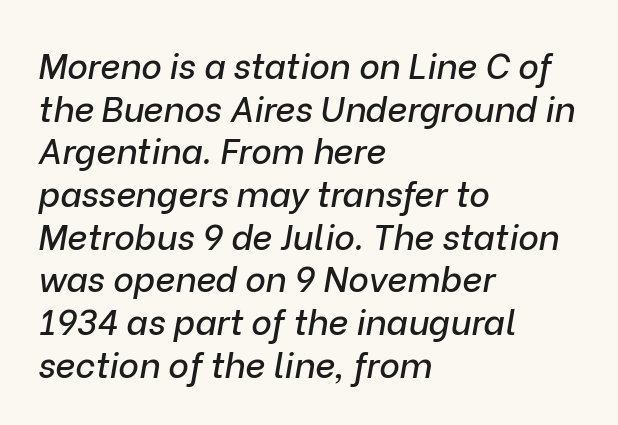
{"italic": "yes", "lean": "right", "slant_degrees": 9, "width": "normal", "stroke_contrast": "low", "x_height": "medium", "monospaced": "no", "underline": "no", "align": "left", "line_spacing_ratio": 1.22, "letter_spacing": "normal", "letter_spacing_em": 0.0, "glyph_px": 35}
